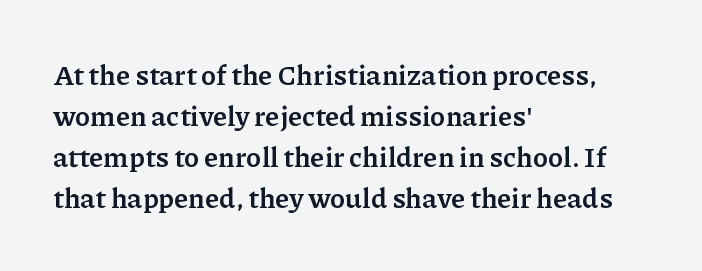
{"serif": "yes", "italic": "no", "bold": "yes", "weight": "semibold", "width": "normal", "stroke_contrast": "low", "x_height": "medium", "monospaced": "no", "underline": "no", "align": "left", "line_spacing": "normal", "line_spacing_ratio": 1.47, "letter_spacing": "normal", "letter_spacing_em": 0.0, "glyph_px": 28}
